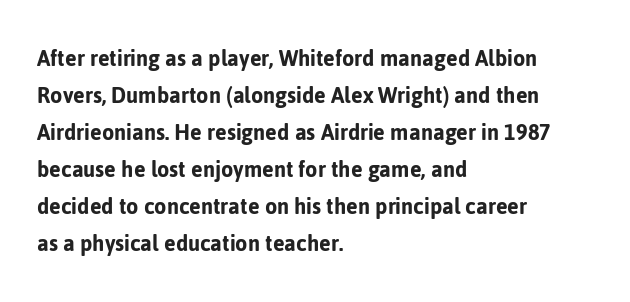
{"italic": "no", "underline": "no", "align": "left", "line_spacing": "normal", "line_spacing_ratio": 1.48, "letter_spacing": "normal", "letter_spacing_em": 0.0, "glyph_px": 25}
